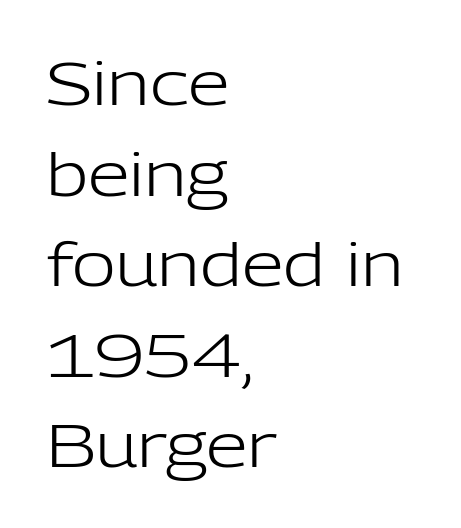
Q: Is the text bold? A: No.
Q: Is the text italic (slanted)? A: No, it is upright.
Q: Is the typeface a serif or a sans-serif typeface? A: Sans-serif.
Q: Is the text underlined? A: No.
Q: How is the paragraph aligned? A: Left-aligned.
Q: Is the spacing between letters normal or unusually wide? A: Normal.
Q: Is the spacing between lines tight, normal or loose? A: Normal.
Q: Width (condensed, normal, or wide)? A: Normal.
Q: Stroke contrast? A: Low.
Q: x-height? A: Medium.
Q: Monospaced? A: No.
